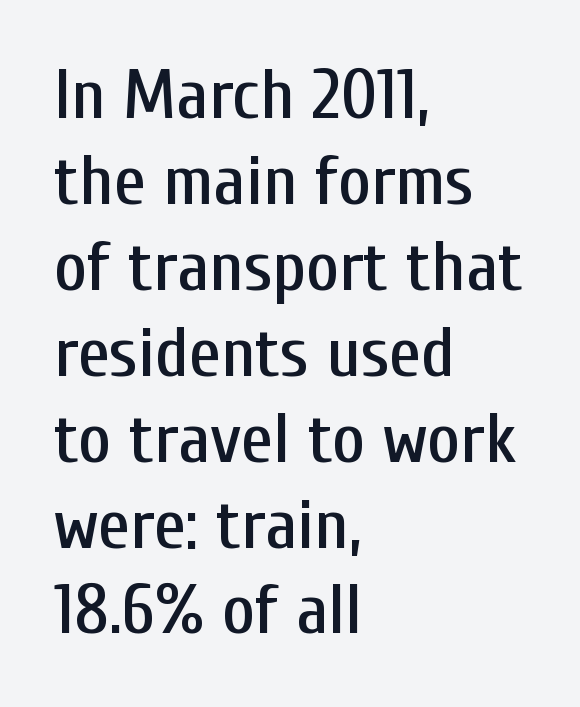
{"serif": "no", "italic": "no", "width": "condensed", "stroke_contrast": "low", "x_height": "medium", "monospaced": "no", "underline": "no", "align": "left", "line_spacing_ratio": 1.21, "letter_spacing": "normal", "letter_spacing_em": 0.0, "glyph_px": 71}
